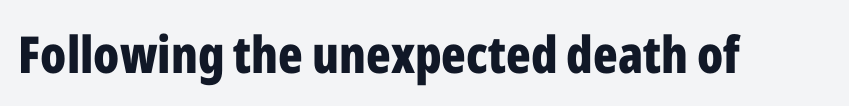
This sample uses an upright cut, with every glyph sitting square on the baseline. The letters advance in unequal steps, a hallmark of proportional type. Typesetter's note: full bold, strokes at maximum text heaviness. Serifs: no, the terminals of the letterforms are clean. Nothing unusual about the tracking: characters are spaced as the font intends. Only glyphs here, with clear space below each row.
